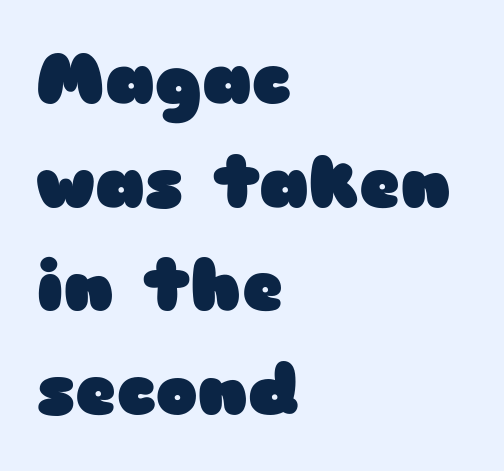
The image shows 70 px heavy, wide sans-serif type, upright; set left-aligned, normal line spacing (1.48x), normal letter spacing, not underlined; low stroke contrast and a medium x-height.
